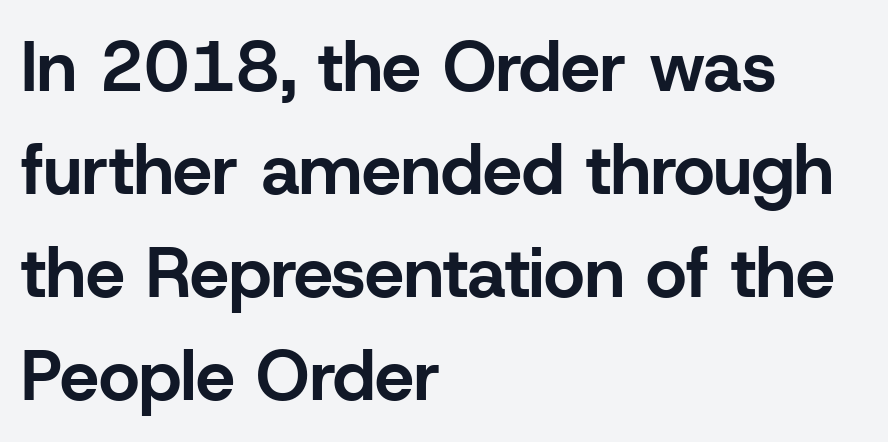
Is this a fixed-width face? No — the glyphs have proportional, varying widths. Nothing sits at the stroke ends, so this counts as sans-serif. Short and long lines alike share a common starting point at left. Descenders are the only things crossing below the line. Compared with an ordinary text face, these strokes are far heavier — a full bold.
